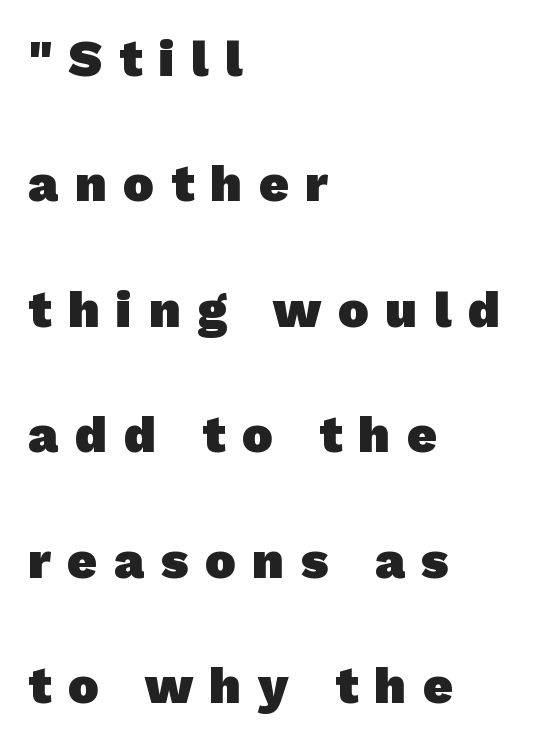
Q: Is the text bold? A: Yes.
Q: Is the typeface a serif or a sans-serif typeface? A: Sans-serif.
Q: Is the text underlined? A: No.
Q: How is the paragraph aligned? A: Left-aligned.
Q: Is the spacing between letters normal or unusually wide? A: Unusually wide.
Q: Is the spacing between lines tight, normal or loose? A: Loose.
Q: Width (condensed, normal, or wide)? A: Normal.
Q: Stroke contrast? A: Low.
Q: x-height? A: Medium.
Q: Monospaced? A: No.
